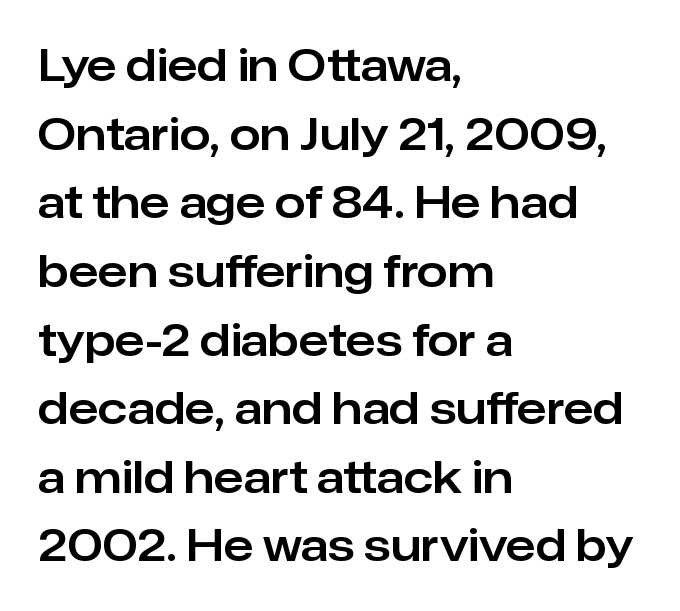
The image shows 44 px sans-serif type, upright; set left-aligned, normal line spacing (1.56x), normal letter spacing, not underlined; low stroke contrast and a medium x-height.
